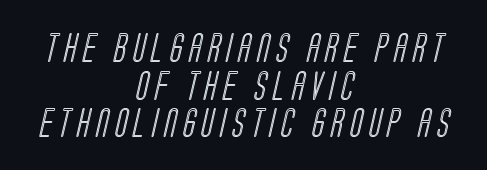
Layout note: lines centered. The leading is moderate, giving the passage an even texture. The tracking jumps out immediately: characters are airy and widely separated. Only glyphs here, with clear space below each row. A typesetter would call this proportional, since set widths differ per character.
